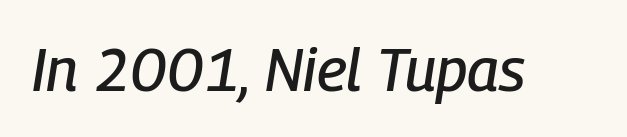
Q: Is the text italic (slanted)? A: Yes, it leans right by about 9 degrees.
Q: Is the text underlined? A: No.
Q: Is the spacing between letters normal or unusually wide? A: Normal.
Q: Width (condensed, normal, or wide)? A: Condensed.
Q: Stroke contrast? A: Low.
Q: x-height? A: Medium.
Q: Monospaced? A: No.
